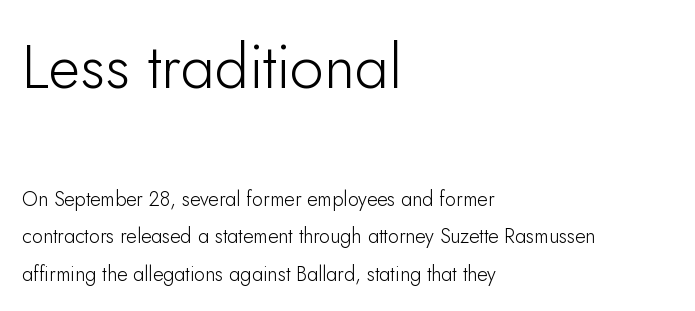
{"serif": "no", "italic": "no", "bold": "no", "weight": "light", "width": "normal", "stroke_contrast": "low", "x_height": "small", "monospaced": "no", "underline": "no", "align": "left", "line_spacing_ratio": 1.86, "letter_spacing": "normal", "letter_spacing_em": 0.0, "larger_block": "first", "size_ratio": 3.05, "glyph_px": 61}
